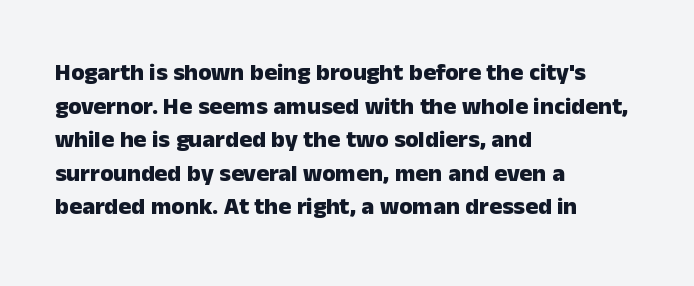
Q: Is the text bold? A: Yes.
Q: Is the text italic (slanted)? A: No, it is upright.
Q: Is the text underlined? A: No.
Q: How is the paragraph aligned? A: Left-aligned.
Q: Is the spacing between letters normal or unusually wide? A: Normal.
Q: Is the spacing between lines tight, normal or loose? A: Normal.
